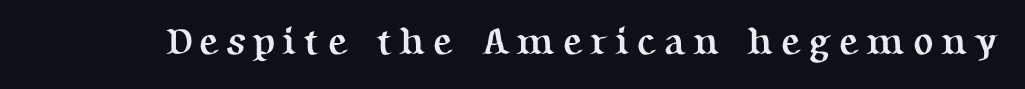
The image shows 38 px semibold serif type, upright; set unusually wide letter spacing (+0.2 em), not underlined; medium stroke contrast and a medium x-height.
